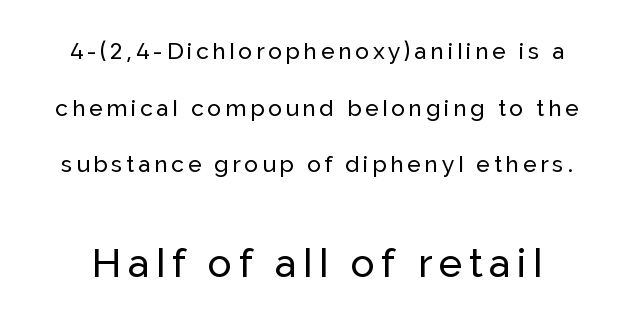
{"serif": "no", "italic": "no", "width": "normal", "stroke_contrast": "low", "x_height": "medium", "monospaced": "no", "underline": "no", "line_spacing": "loose", "line_spacing_ratio": 2.46, "larger_block": "second", "size_ratio": 1.74, "glyph_px": 40}
